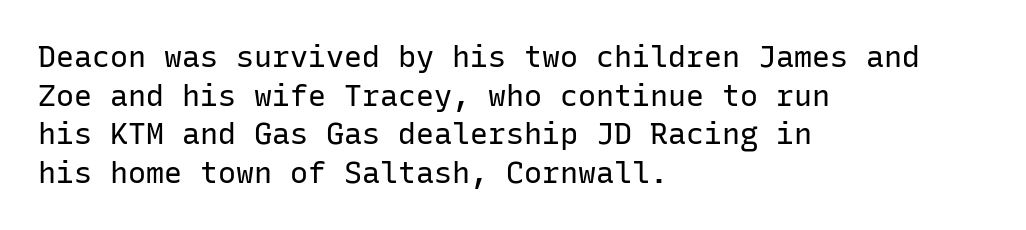
The image shows 30 px regular-weight sans-serif type, upright, monospaced; set left-aligned, normal line spacing (1.29x), normal letter spacing, not underlined; low stroke contrast and a medium x-height.
